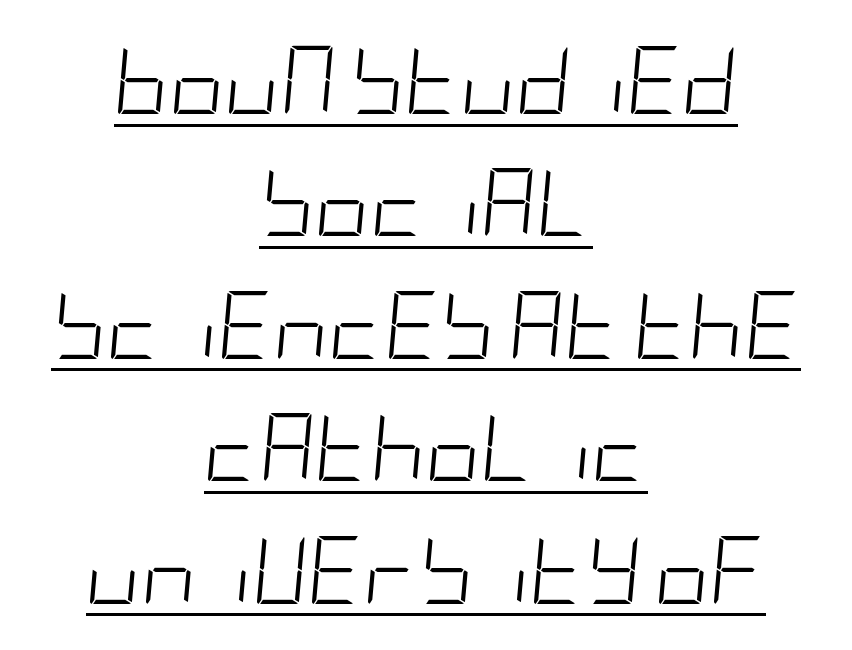
Q: Is the text bold? A: No.
Q: Is the text italic (slanted)? A: Yes, it leans right by about 5 degrees.
Q: Is the text underlined? A: Yes.
Q: How is the paragraph aligned? A: Centered.
Q: Is the spacing between letters normal or unusually wide? A: Normal.
Q: Width (condensed, normal, or wide)? A: Condensed.
Q: Stroke contrast? A: Low.
Q: x-height? A: Large.
